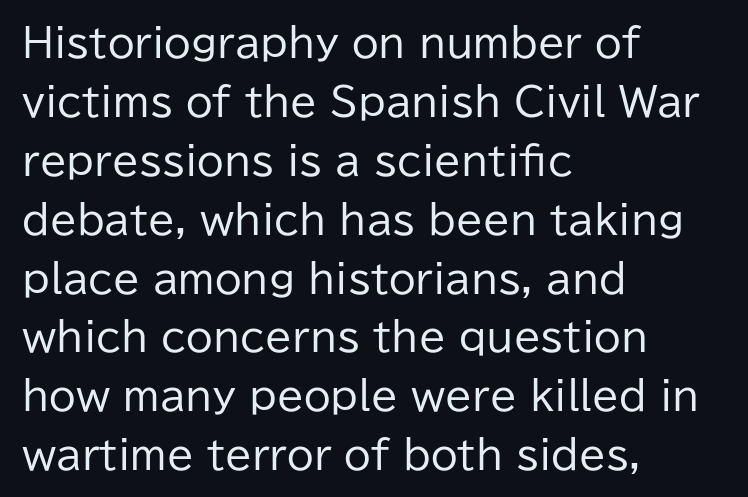
Q: Is the text bold? A: No.
Q: Is the text italic (slanted)? A: No, it is upright.
Q: Is the typeface a serif or a sans-serif typeface? A: Sans-serif.
Q: Is the text underlined? A: No.
Q: How is the paragraph aligned? A: Left-aligned.
Q: Is the spacing between letters normal or unusually wide? A: Normal.
Q: Is the spacing between lines tight, normal or loose? A: Normal.
Q: Width (condensed, normal, or wide)? A: Normal.
Q: Stroke contrast? A: Low.
Q: x-height? A: Medium.
Q: Monospaced? A: No.
